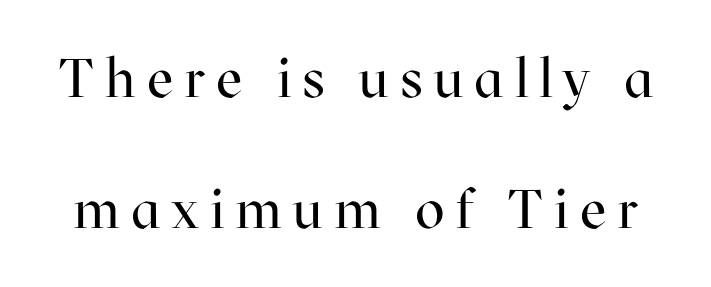
{"serif": "yes", "italic": "no", "bold": "no", "weight": "regular", "width": "normal", "stroke_contrast": "high", "x_height": "medium", "monospaced": "no", "underline": "no", "line_spacing": "loose", "line_spacing_ratio": 2.38, "letter_spacing": "wide", "letter_spacing_em": 0.2, "glyph_px": 55}
